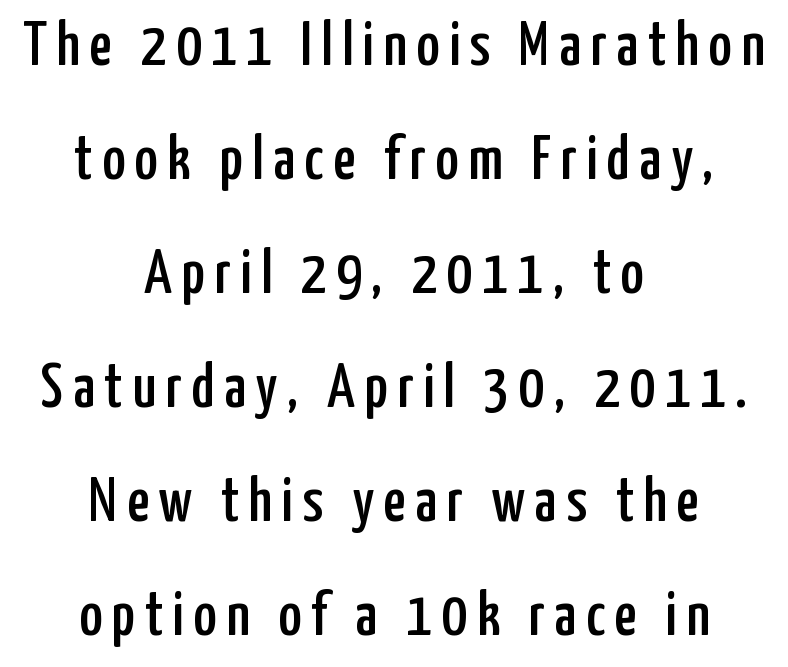
{"serif": "no", "italic": "no", "width": "condensed", "stroke_contrast": "low", "x_height": "medium", "monospaced": "no", "underline": "no", "align": "center", "line_spacing_ratio": 1.81, "glyph_px": 63}
